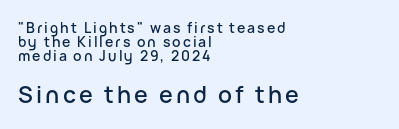
The image shows 23 px text type, upright; set left-aligned, tight line spacing (1.0x), not underlined; the second (bottom) block is 1.64x larger.
